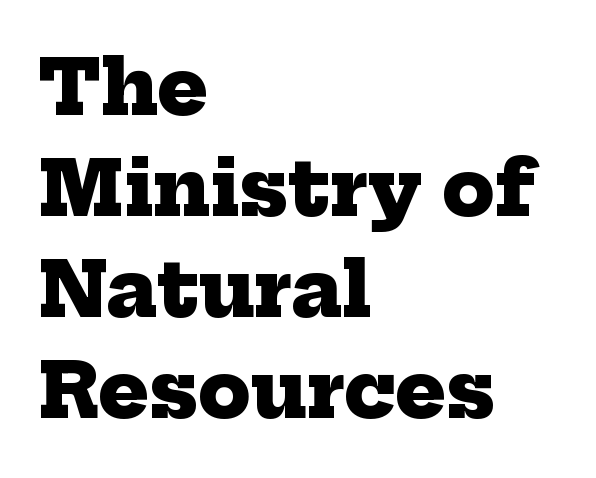
The image shows 76 px heavy serif type; set left-aligned, normal line spacing (1.33x), normal letter spacing, not underlined; low stroke contrast and a medium x-height.
